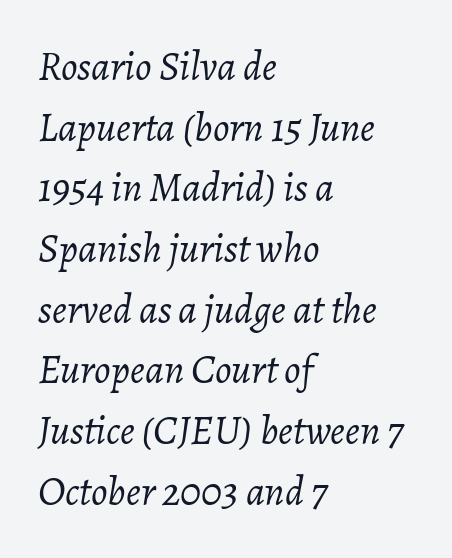
Q: Is the text bold? A: No.
Q: Is the text italic (slanted)? A: Yes, it leans right by about 7 degrees.
Q: Is the text underlined? A: No.
Q: How is the paragraph aligned? A: Left-aligned.
Q: Is the spacing between letters normal or unusually wide? A: Normal.
Q: Is the spacing between lines tight, normal or loose? A: Normal.
Q: Width (condensed, normal, or wide)? A: Normal.
Q: Stroke contrast? A: Low.
Q: x-height? A: Medium.
Q: Monospaced? A: No.
